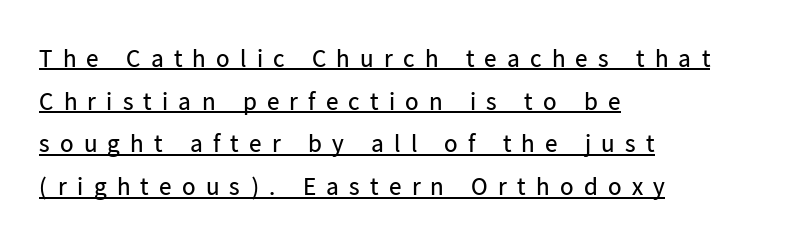
Q: Is the text bold? A: No.
Q: Is the text italic (slanted)? A: No, it is upright.
Q: Is the text underlined? A: Yes.
Q: How is the paragraph aligned? A: Left-aligned.
Q: Is the spacing between letters normal or unusually wide? A: Unusually wide.
